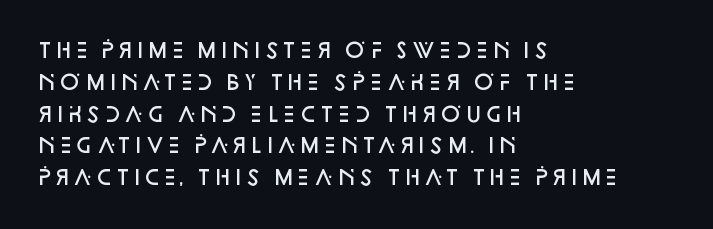
Q: Is the text bold? A: Semi-bold.
Q: Is the text italic (slanted)? A: No, it is upright.
Q: Is the text underlined? A: No.
Q: How is the paragraph aligned? A: Left-aligned.
Q: Is the spacing between letters normal or unusually wide? A: Normal.
Q: Is the spacing between lines tight, normal or loose? A: Normal.
